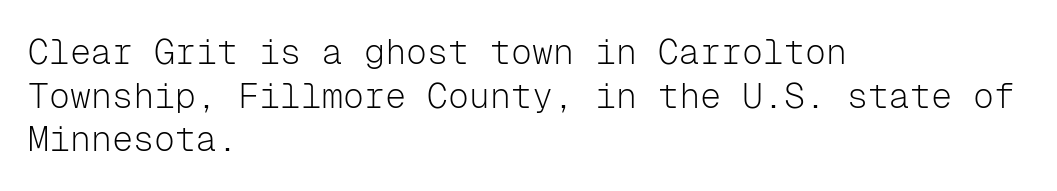
Q: Is the text bold? A: No.
Q: Is the text italic (slanted)? A: No, it is upright.
Q: Is the typeface a serif or a sans-serif typeface? A: Sans-serif.
Q: Is the text underlined? A: No.
Q: How is the paragraph aligned? A: Left-aligned.
Q: Is the spacing between letters normal or unusually wide? A: Normal.
Q: Is the spacing between lines tight, normal or loose? A: Normal.
Q: Width (condensed, normal, or wide)? A: Normal.
Q: Stroke contrast? A: Low.
Q: x-height? A: Medium.
Q: Monospaced? A: Yes.
